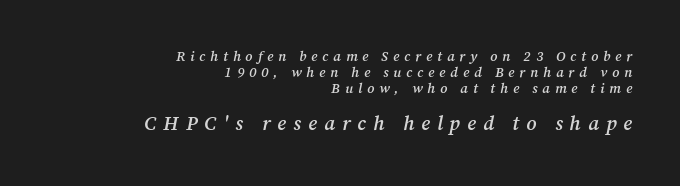
Q: Is the text bold? A: Semi-bold.
Q: Is the text italic (slanted)? A: Yes, it leans right by about 12 degrees.
Q: Is the text underlined? A: No.
Q: How is the paragraph aligned? A: Right-aligned.
Q: Is the spacing between letters normal or unusually wide? A: Unusually wide.
Q: Is the spacing between lines tight, normal or loose? A: Tight.
Q: Which block of text is set in a larger size, the first (top) or the second (bottom)? A: The second (bottom) one.
